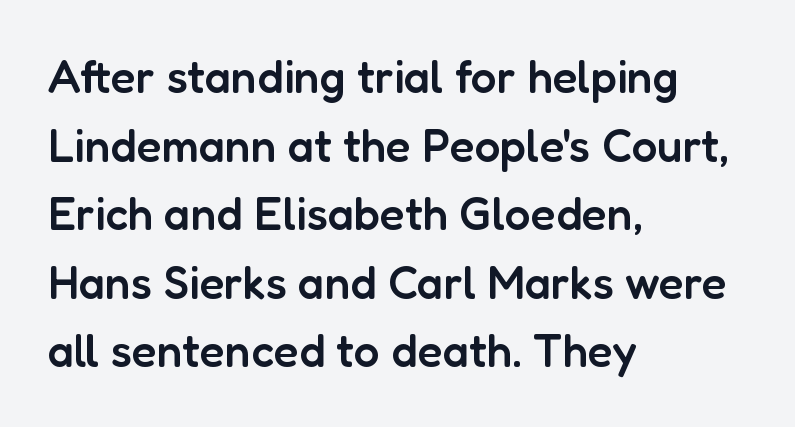
{"serif": "no", "italic": "no", "bold": "semi", "weight": "semibold", "width": "normal", "stroke_contrast": "low", "x_height": "medium", "monospaced": "no", "underline": "no", "align": "left", "line_spacing": "normal", "line_spacing_ratio": 1.49, "letter_spacing": "normal", "letter_spacing_em": 0.0, "glyph_px": 46}
